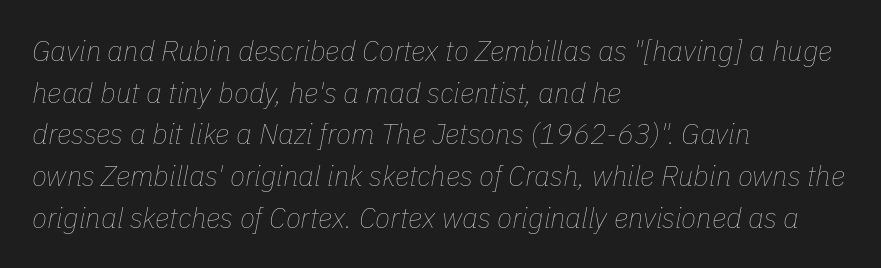
The image shows 28 px thin type, italic (leaning right); set left-aligned, normal line spacing (1.49x), normal letter spacing, not underlined; low stroke contrast and a medium x-height.
